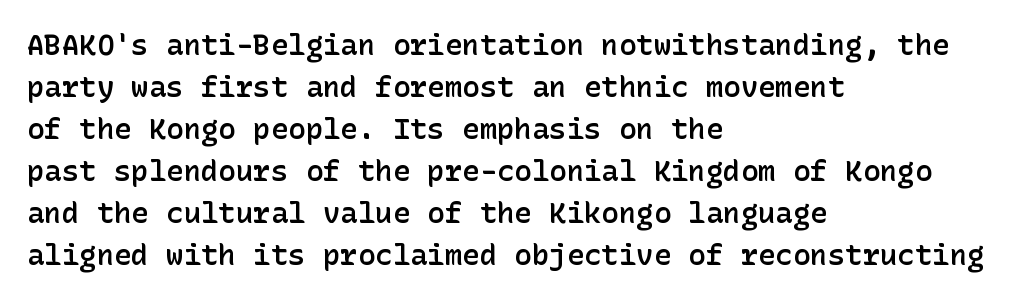
{"serif": "no", "italic": "no", "bold": "semi", "weight": "semibold", "width": "normal", "stroke_contrast": "low", "x_height": "medium", "underline": "no", "align": "left", "line_spacing": "normal", "line_spacing_ratio": 1.45, "letter_spacing": "normal", "letter_spacing_em": 0.0, "glyph_px": 29}
